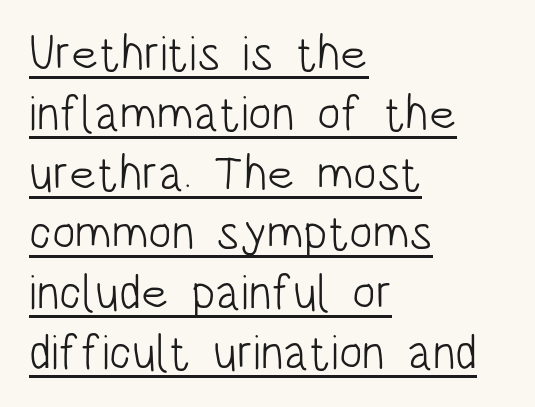
Q: Is the text bold? A: No.
Q: Is the text italic (slanted)? A: No, it is upright.
Q: Is the typeface a serif or a sans-serif typeface? A: Sans-serif.
Q: Is the text underlined? A: Yes.
Q: How is the paragraph aligned? A: Left-aligned.
Q: Is the spacing between letters normal or unusually wide? A: Normal.
Q: Width (condensed, normal, or wide)? A: Condensed.
Q: Stroke contrast? A: Low.
Q: x-height? A: Large.
Q: Monospaced? A: No.
